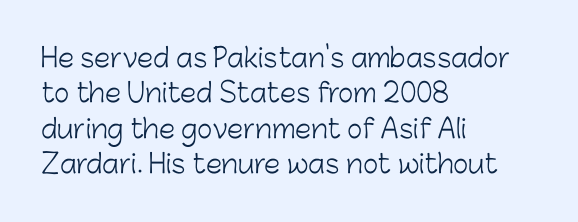
Q: Is the text bold? A: No.
Q: Is the text italic (slanted)? A: No, it is upright.
Q: Is the text underlined? A: No.
Q: How is the paragraph aligned? A: Left-aligned.
Q: Is the spacing between letters normal or unusually wide? A: Normal.
Q: Is the spacing between lines tight, normal or loose? A: Normal.
